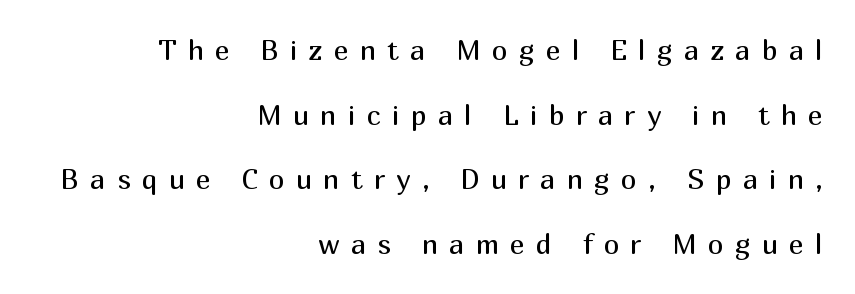
{"serif": "no", "italic": "no", "bold": "no", "weight": "regular", "width": "normal", "stroke_contrast": "medium", "x_height": "medium", "monospaced": "no", "underline": "no", "align": "right", "line_spacing": "loose", "line_spacing_ratio": 2.31, "letter_spacing": "wide", "letter_spacing_em": 0.4, "glyph_px": 28}
